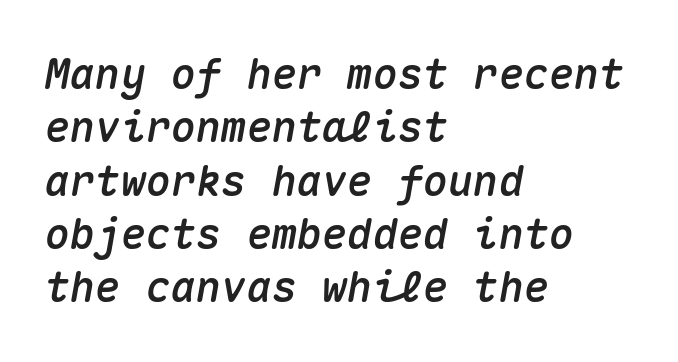
The image shows 42 px text type, italic (leaning right), monospaced; set left-aligned, normal line spacing (1.27x), normal letter spacing, not underlined; medium stroke contrast and a medium x-height.
